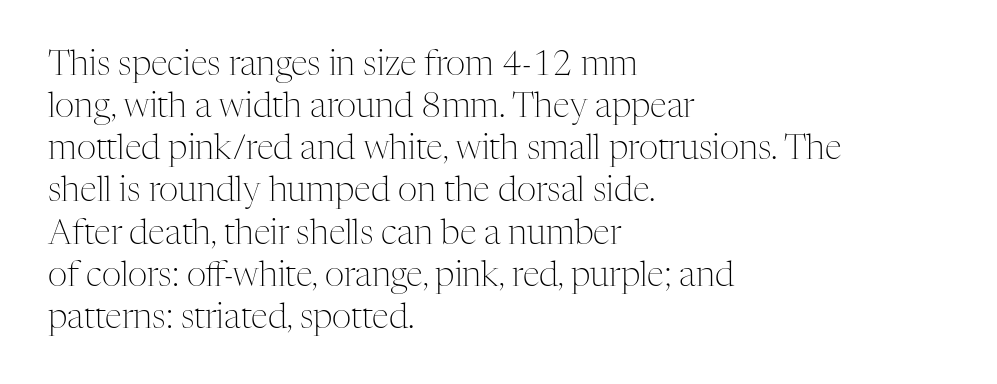
The image shows 34 px light serif type, upright; set left-aligned, line spacing 1.24x, normal letter spacing, not underlined; medium stroke contrast and a medium x-height.
